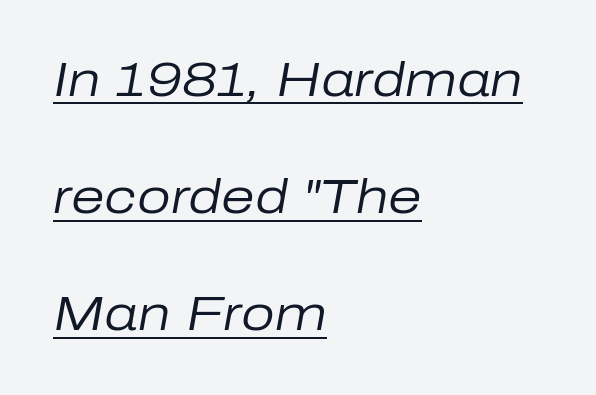
Notice how a bar underscores the lettering throughout. Does extra space separate the letters? No, they use regular spacing. You could fit nearly another row in the gap between these rows. This sample is left-justified, so line endings fall wherever the words run out. No extra ink here — the face is not bold.
